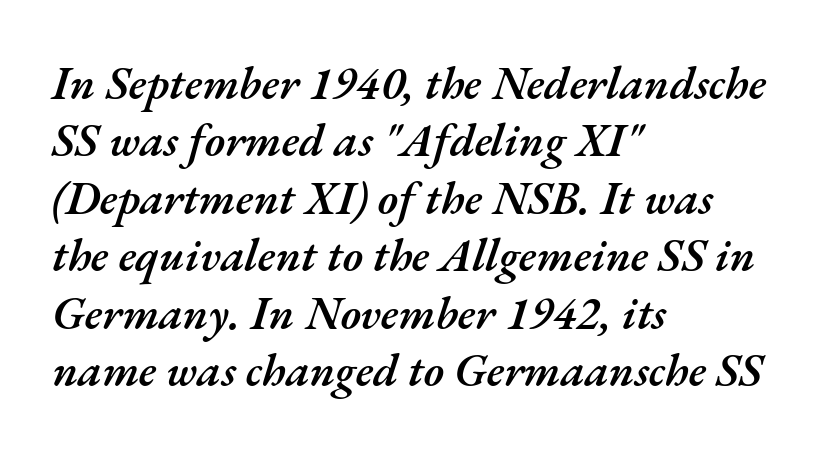
This rendering leaves character spacing at its baseline value. The line-height multiplier appears to be the usual default. Varying glyph widths throughout — classic text-font behaviour. The ragged edge is on the right, which tells us the setting is flush left. Clear beneath every line of the passage. The typesetting leans somewhat heavy: a semibold.
